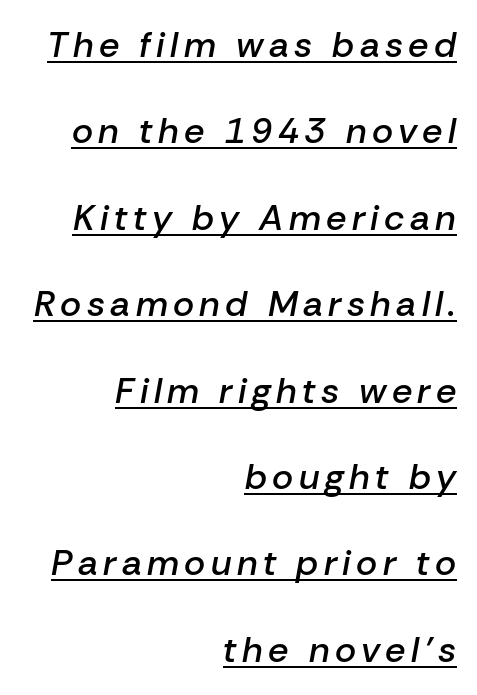
Q: Is the text bold? A: Semi-bold.
Q: Is the text italic (slanted)? A: Yes, it leans right by about 10 degrees.
Q: Is the text underlined? A: Yes.
Q: How is the paragraph aligned? A: Right-aligned.
Q: Is the spacing between lines tight, normal or loose? A: Loose.
Q: Width (condensed, normal, or wide)? A: Normal.
Q: Stroke contrast? A: Low.
Q: x-height? A: Medium.
Q: Monospaced? A: No.
